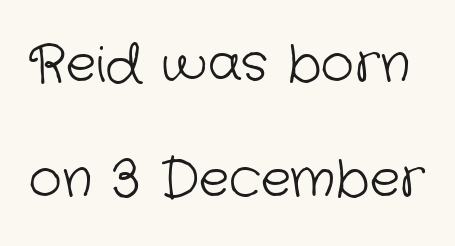
Q: Is the text bold? A: No.
Q: Is the typeface a serif or a sans-serif typeface? A: Sans-serif.
Q: Is the text underlined? A: No.
Q: Is the spacing between letters normal or unusually wide? A: Normal.
Q: Is the spacing between lines tight, normal or loose? A: Loose.
Q: Width (condensed, normal, or wide)? A: Normal.
Q: Stroke contrast? A: Low.
Q: x-height? A: Medium.
Q: Monospaced? A: No.
